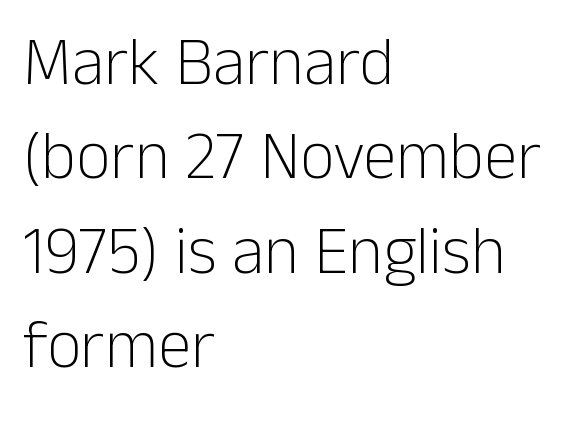
The image shows 67 px light sans-serif type, upright; set left-aligned, normal line spacing (1.41x), normal letter spacing, not underlined; low stroke contrast and a medium x-height.
